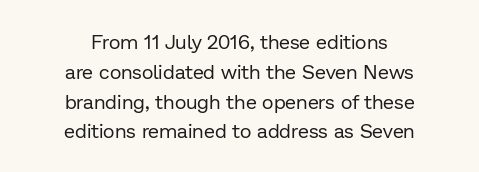
{"italic": "no", "bold": "no", "underline": "no", "align": "center", "line_spacing": "normal", "line_spacing_ratio": 1.49, "letter_spacing": "normal", "letter_spacing_em": 0.0, "glyph_px": 20}
